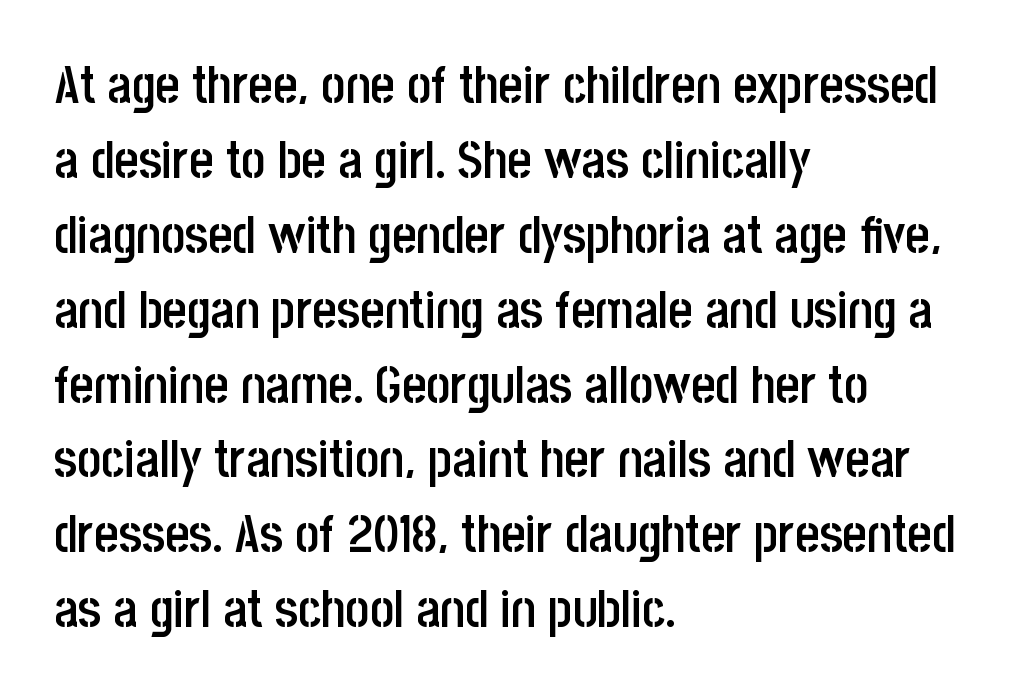
{"serif": "no", "italic": "no", "bold": "semi", "weight": "semibold", "width": "condensed", "stroke_contrast": "low", "x_height": "large", "monospaced": "no", "underline": "no", "align": "left", "line_spacing": "normal", "line_spacing_ratio": 1.44, "letter_spacing": "normal", "letter_spacing_em": 0.0, "glyph_px": 52}
